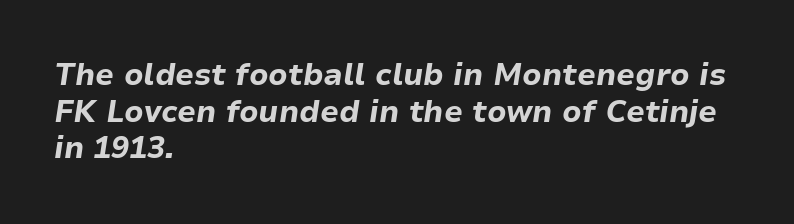
{"italic": "yes", "lean": "right", "slant_degrees": 9, "bold": "yes", "weight": "bold", "width": "normal", "stroke_contrast": "low", "x_height": "medium", "monospaced": "no", "underline": "no", "align": "left", "line_spacing_ratio": 1.22, "letter_spacing": "normal", "letter_spacing_em": 0.0, "glyph_px": 30}
